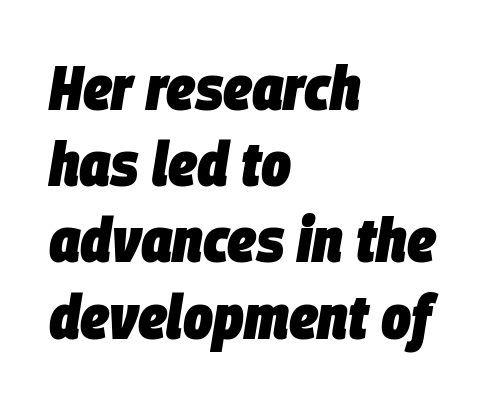
{"italic": "yes", "lean": "right", "slant_degrees": 9, "bold": "yes", "weight": "heavy", "width": "condensed", "stroke_contrast": "low", "x_height": "large", "monospaced": "no", "underline": "no", "align": "left", "line_spacing_ratio": 1.21, "letter_spacing": "normal", "letter_spacing_em": 0.0, "glyph_px": 63}
